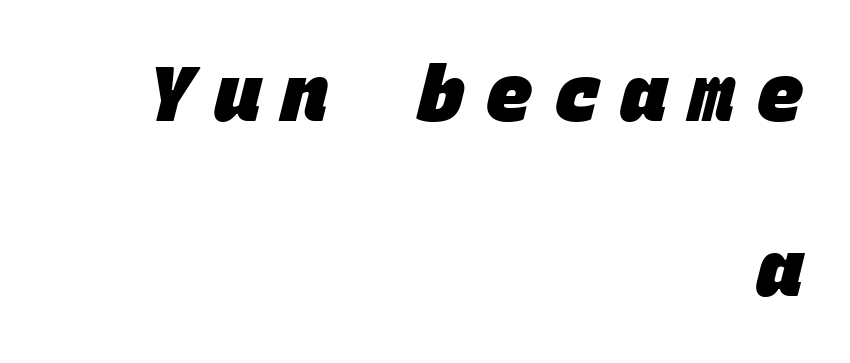
The rag falls on the left side of this text block. Leading: increased. Is this a fixed-width face? Yes — each glyph sits in an identical cell. Glyph-to-glyph distance is far greater than everyday printed text.
